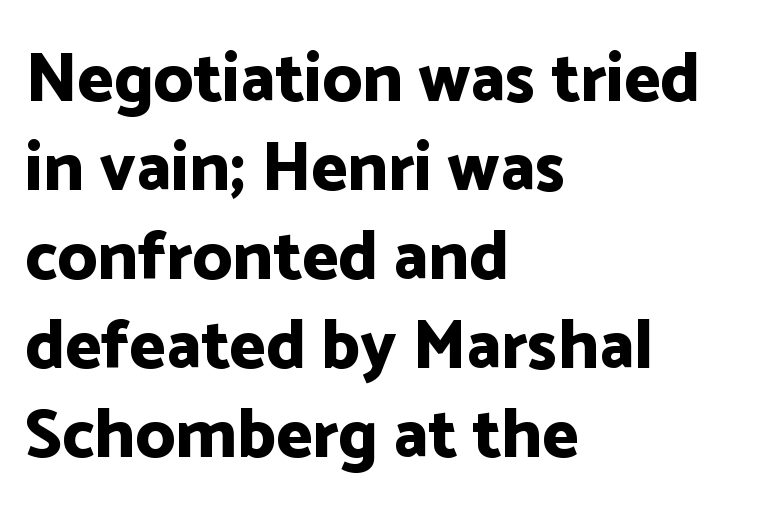
The image shows 69 px bold sans-serif type, upright; set left-aligned, normal line spacing (1.29x), normal letter spacing, not underlined; low stroke contrast and a medium x-height.
